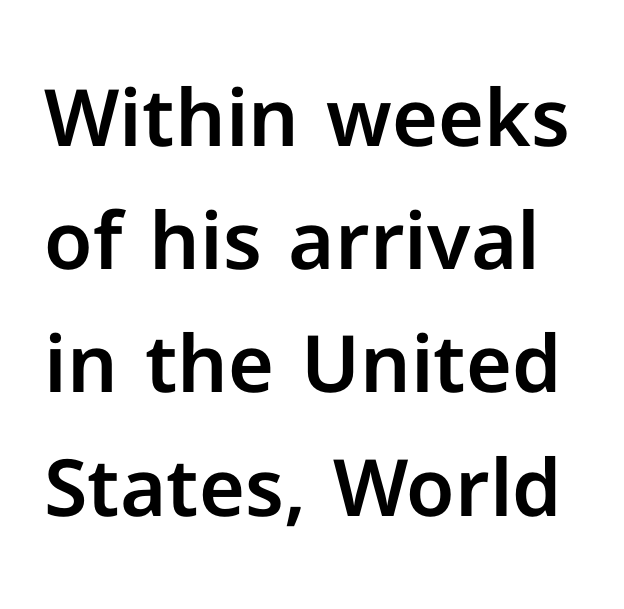
The image shows 79 px sans-serif type, upright; set normal line spacing (1.56x), normal letter spacing, not underlined; low stroke contrast and a medium x-height.
